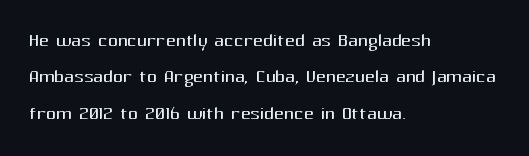
Q: Is the text bold? A: No.
Q: Is the text italic (slanted)? A: No, it is upright.
Q: Is the text underlined? A: No.
Q: How is the paragraph aligned? A: Left-aligned.
Q: Is the spacing between letters normal or unusually wide? A: Normal.
Q: Is the spacing between lines tight, normal or loose? A: Normal.
